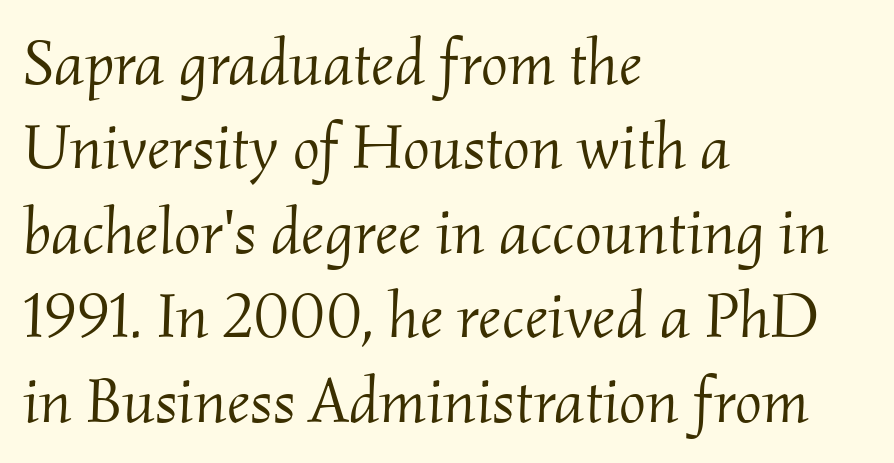
The image shows 64 px light serif type, italic (leaning right); set left-aligned, normal line spacing (1.32x), normal letter spacing, not underlined; medium stroke contrast and a small x-height.
